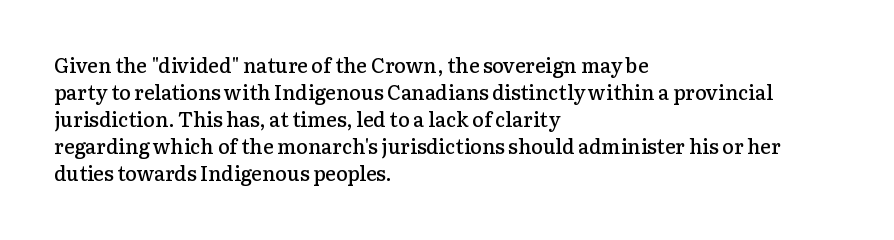
The image shows 20 px text type, upright; set left-aligned, normal line spacing (1.35x), normal letter spacing, not underlined.
